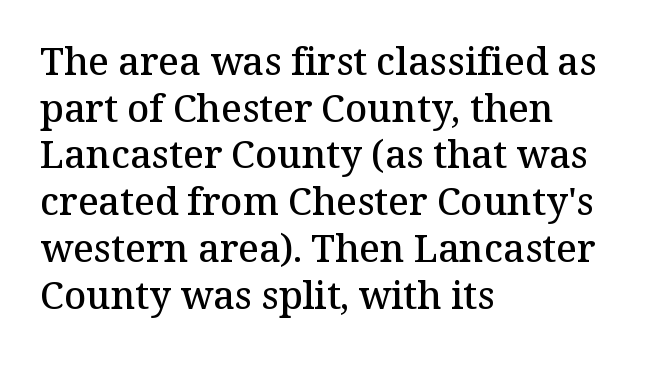
The rendering uses natural spacing where letterforms have individual widths. Characters remain perfectly vertical along every line. Between one letter and the next there's only the usual sliver of space. The characters look somewhat weighty, a semibold short of true bold.
